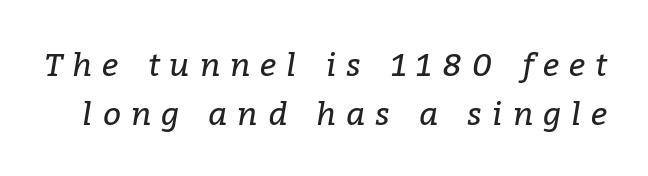
{"serif": "yes", "italic": "yes", "lean": "right", "slant_degrees": 9, "bold": "no", "weight": "regular", "width": "normal", "stroke_contrast": "low", "x_height": "medium", "monospaced": "no", "underline": "no", "line_spacing": "normal", "line_spacing_ratio": 1.54, "letter_spacing": "wide", "letter_spacing_em": 0.31, "glyph_px": 32}
